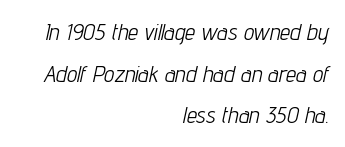
Q: Is the text bold? A: No.
Q: Is the text italic (slanted)? A: Yes, it leans right by about 12 degrees.
Q: Is the text underlined? A: No.
Q: How is the paragraph aligned? A: Right-aligned.
Q: Is the spacing between letters normal or unusually wide? A: Normal.
